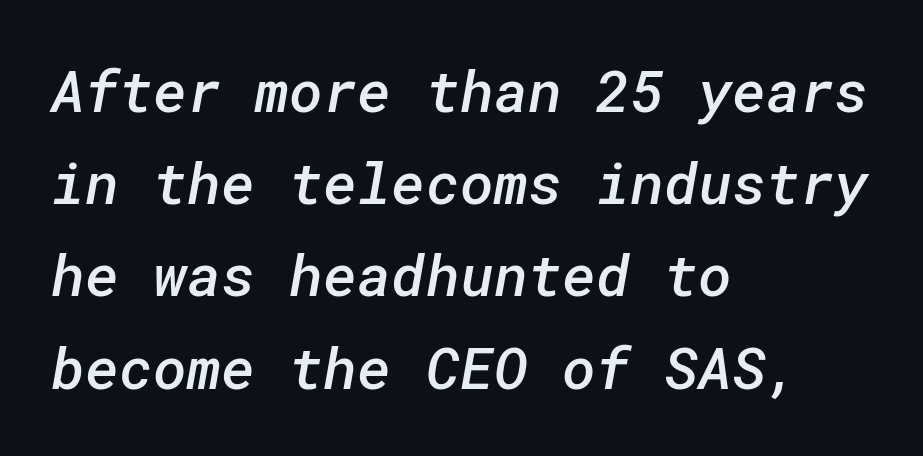
{"serif": "no", "bold": "semi", "weight": "semibold", "width": "normal", "stroke_contrast": "low", "x_height": "medium", "underline": "no", "align": "left", "line_spacing": "normal", "line_spacing_ratio": 1.59, "letter_spacing": "normal", "letter_spacing_em": 0.0, "glyph_px": 58}
